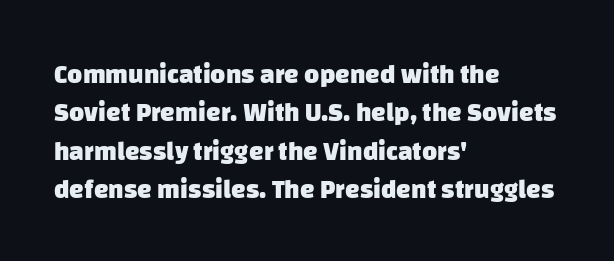
Q: Is the text bold? A: Yes.
Q: Is the text underlined? A: No.
Q: How is the paragraph aligned? A: Left-aligned.
Q: Is the spacing between letters normal or unusually wide? A: Normal.
Q: Is the spacing between lines tight, normal or loose? A: Normal.
